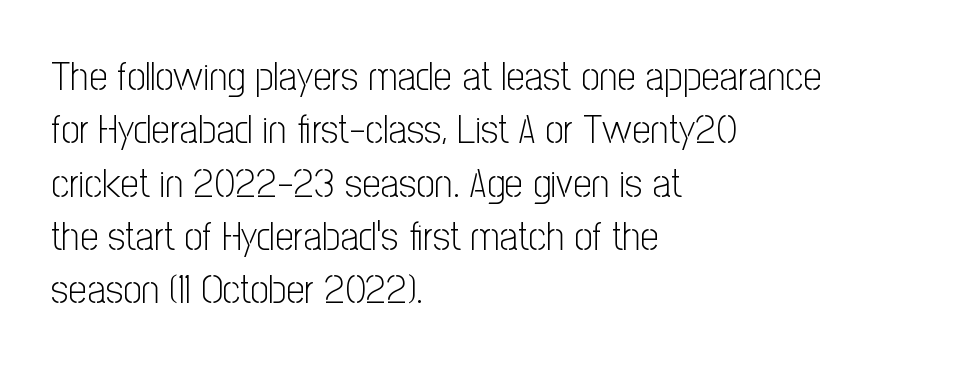
Think of a printed novel: that variable character pitch is what you see here. The face looks like a standard text weight, possibly lighter. The typography opts for an upright posture over an oblique one. The rendering keeps characters at their native spacing. Line starts are locked; line ends wander.
